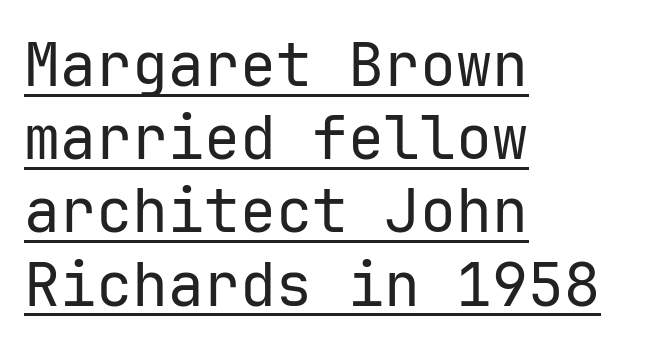
The image shows 60 px regular-weight sans-serif type, upright, monospaced; set left-aligned, line spacing 1.22x, normal letter spacing, underlined; low stroke contrast and a medium x-height.
